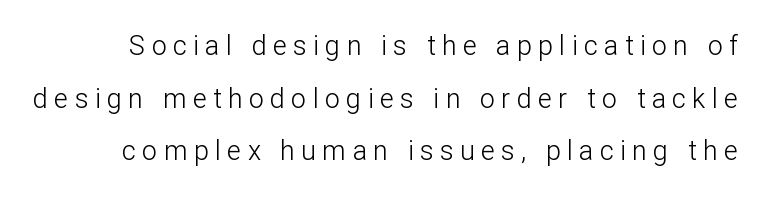
Q: Is the text bold? A: No.
Q: Is the text italic (slanted)? A: No, it is upright.
Q: Is the text underlined? A: No.
Q: Is the spacing between letters normal or unusually wide? A: Unusually wide.
Q: Is the spacing between lines tight, normal or loose? A: Loose.
